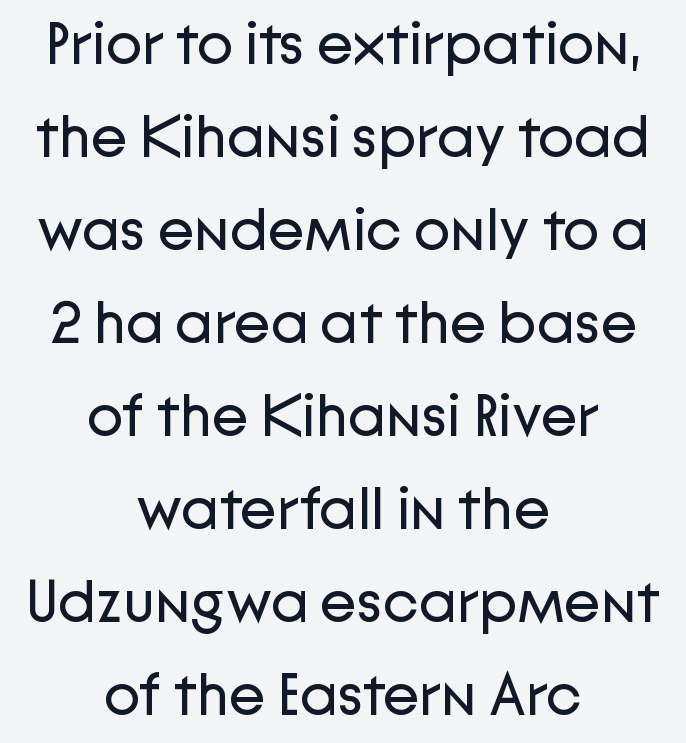
Q: Is the text bold? A: No.
Q: Is the text italic (slanted)? A: No, it is upright.
Q: Is the typeface a serif or a sans-serif typeface? A: Sans-serif.
Q: Is the text underlined? A: No.
Q: How is the paragraph aligned? A: Centered.
Q: Is the spacing between letters normal or unusually wide? A: Normal.
Q: Is the spacing between lines tight, normal or loose? A: Normal.
Q: Width (condensed, normal, or wide)? A: Normal.
Q: Stroke contrast? A: Low.
Q: x-height? A: Medium.
Q: Monospaced? A: No.
